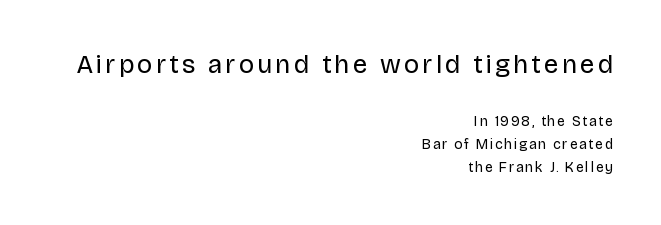
Between these two stacked blocks, the higher one wins on size. The strokes carry an ordinary text weight at most. Posture: straight, roman, zero tilt. Summary of vertical rhythm: regular, with standard interline spacing. Bare-footed words on every line. Compared with a flush-left layout, this one pins lines to the opposite, right side.
